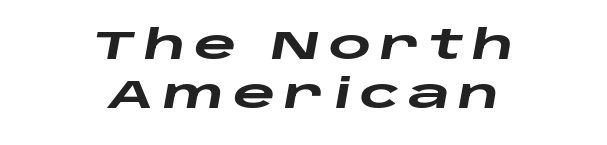
{"italic": "yes", "lean": "right", "slant_degrees": 10, "bold": "yes", "weight": "heavy", "width": "wide", "stroke_contrast": "low", "x_height": "large", "monospaced": "no", "underline": "no", "align": "center", "line_spacing_ratio": 1.2, "letter_spacing": "wide", "letter_spacing_em": 0.21, "glyph_px": 41}
